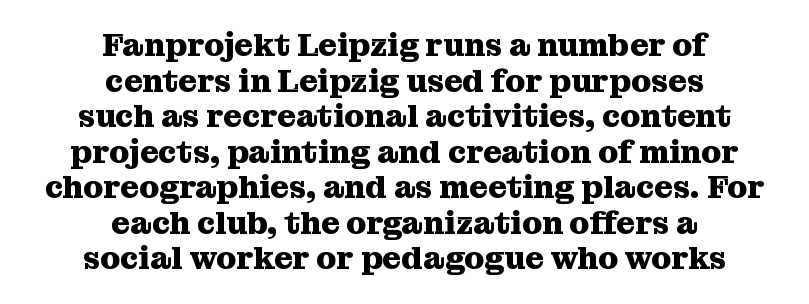
{"serif": "yes", "italic": "no", "bold": "yes", "weight": "heavy", "width": "normal", "stroke_contrast": "medium", "x_height": "medium", "monospaced": "no", "underline": "no", "align": "center", "line_spacing": "tight", "line_spacing_ratio": 1.11, "letter_spacing": "normal", "letter_spacing_em": 0.0, "glyph_px": 32}
